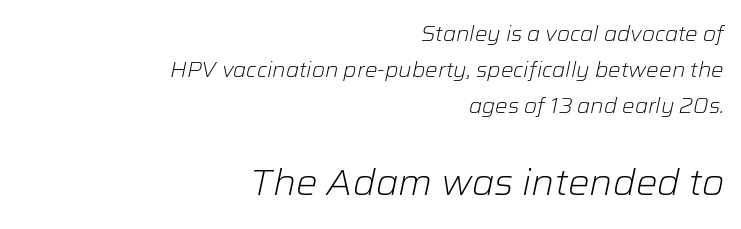
Q: Is the text bold? A: No.
Q: Is the text italic (slanted)? A: Yes, it leans right by about 12 degrees.
Q: Is the text underlined? A: No.
Q: How is the paragraph aligned? A: Right-aligned.
Q: Is the spacing between letters normal or unusually wide? A: Normal.
Q: Which block of text is set in a larger size, the first (top) or the second (bottom)? A: The second (bottom) one.
Q: Width (condensed, normal, or wide)? A: Normal.
Q: Stroke contrast? A: Low.
Q: x-height? A: Medium.
Q: Monospaced? A: No.
